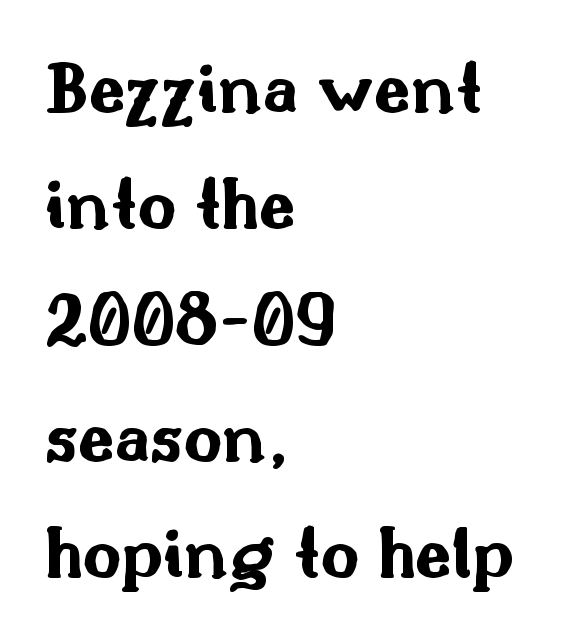
The block of text has a typical density, with ordinary space between rows. Nope, not italic — everything's standing straight. Here the glyphs are tracked normally, forming tight word shapes. Plain, unruled lines of type. This is sans-serif lettering, the kind often seen on screens and signage.
